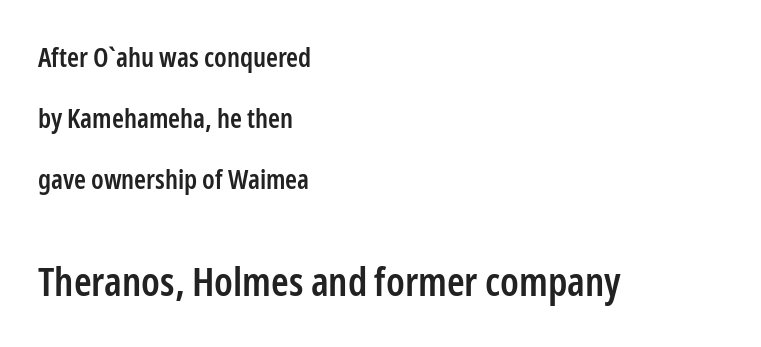
Does the copy run flush right? No — it runs flush left. The lettering stays uniformly vertical, giving the passage a roman look. The emphasis by scale lands on block number two, below. Glyph-to-glyph distance matches everyday printed text. Does the type have serifs? No, each stem ends abruptly. Look at the stroke-to-counter ratio: somewhat heavy, a semibold.
